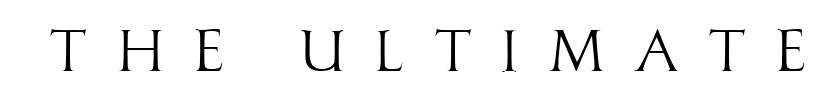
{"serif": "no", "italic": "no", "bold": "no", "weight": "light", "width": "condensed", "stroke_contrast": "high", "x_height": "large", "monospaced": "no", "underline": "no", "letter_spacing": "wide", "letter_spacing_em": 0.47, "glyph_px": 59}
